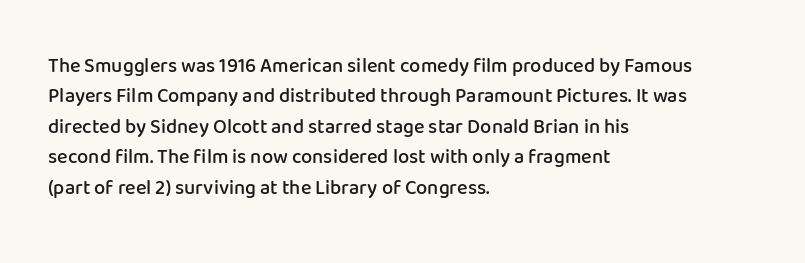
{"italic": "no", "bold": "semi", "underline": "no", "align": "left", "line_spacing": "normal", "line_spacing_ratio": 1.52, "letter_spacing": "normal", "letter_spacing_em": 0.0, "glyph_px": 20}
